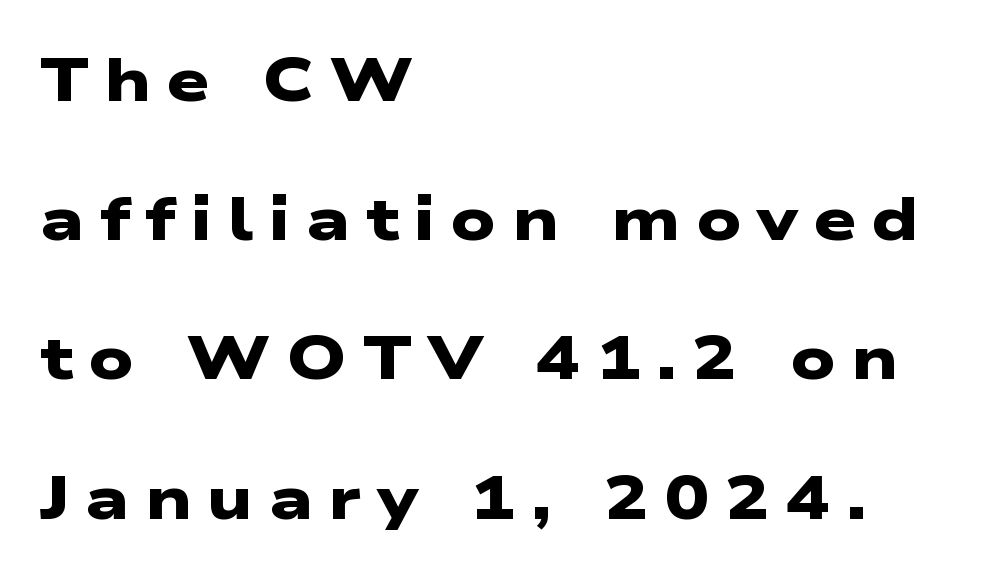
Someone cranked the tracking dial way up on this one. Nothing sits at the stroke ends, so this counts as sans-serif. One glance says open: line gaps are wider than usual. The characters look thick and weighty, a clear bold.
